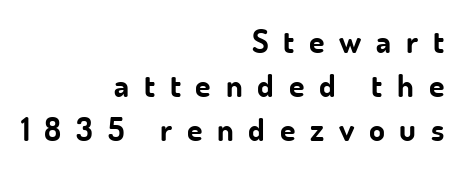
Q: Is the text bold? A: Yes.
Q: Is the text italic (slanted)? A: No, it is upright.
Q: Is the typeface a serif or a sans-serif typeface? A: Sans-serif.
Q: Is the text underlined? A: No.
Q: How is the paragraph aligned? A: Right-aligned.
Q: Is the spacing between letters normal or unusually wide? A: Unusually wide.
Q: Is the spacing between lines tight, normal or loose? A: Normal.
Q: Width (condensed, normal, or wide)? A: Normal.
Q: Stroke contrast? A: Low.
Q: x-height? A: Small.
Q: Monospaced? A: No.
